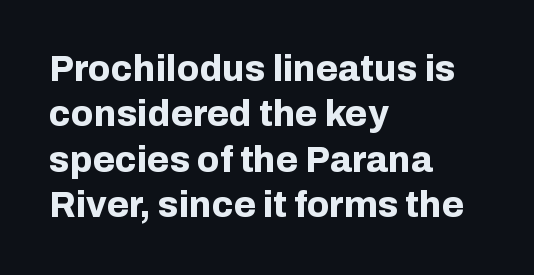
Q: Is the text bold? A: Yes.
Q: Is the text italic (slanted)? A: No, it is upright.
Q: Is the typeface a serif or a sans-serif typeface? A: Sans-serif.
Q: Is the text underlined? A: No.
Q: How is the paragraph aligned? A: Left-aligned.
Q: Is the spacing between letters normal or unusually wide? A: Normal.
Q: Is the spacing between lines tight, normal or loose? A: Normal.
Q: Width (condensed, normal, or wide)? A: Normal.
Q: Stroke contrast? A: Low.
Q: x-height? A: Medium.
Q: Monospaced? A: No.
